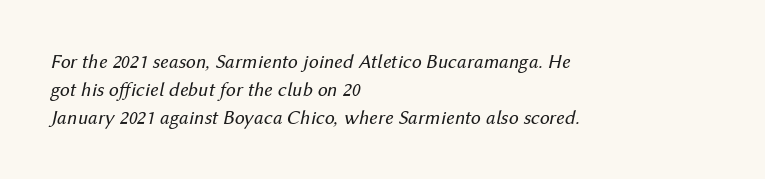
Q: Is the text bold? A: No.
Q: Is the text italic (slanted)? A: Yes, it leans right by about 12 degrees.
Q: Is the text underlined? A: No.
Q: How is the paragraph aligned? A: Left-aligned.
Q: Is the spacing between letters normal or unusually wide? A: Normal.
Q: Is the spacing between lines tight, normal or loose? A: Normal.
